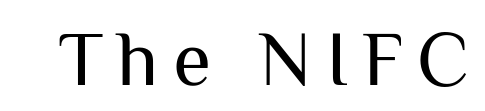
Stroke mass is kept to a normal reading level or below. Examine the stroke ends and you'll find no serifs. When letters stand straight like this, we call the style roman or upright. This rendering features lettering with no underline. Spacing verdict: proportional, widths tailored to each character.
